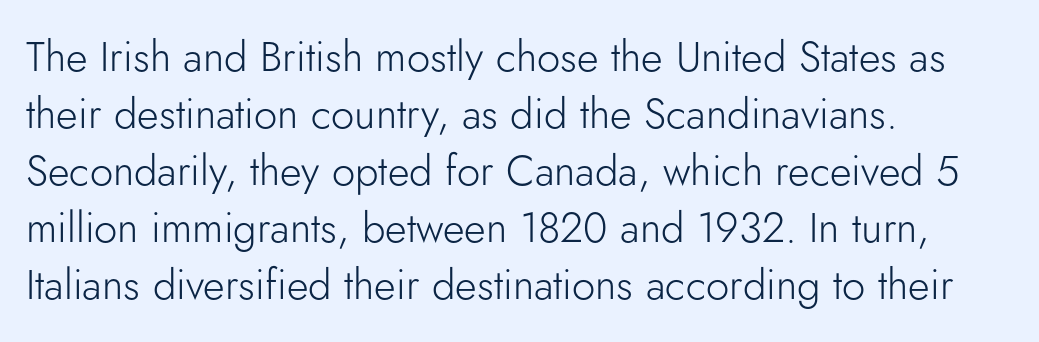
The image shows 42 px light sans-serif type, upright; set left-aligned, normal line spacing (1.36x), normal letter spacing, not underlined; low stroke contrast and a small x-height.
